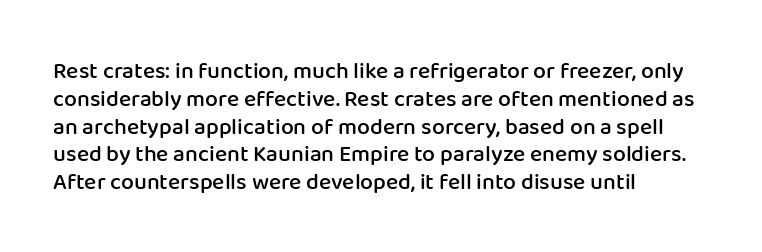
Q: Is the text bold? A: Semi-bold.
Q: Is the text italic (slanted)? A: No, it is upright.
Q: Is the text underlined? A: No.
Q: How is the paragraph aligned? A: Left-aligned.
Q: Is the spacing between letters normal or unusually wide? A: Normal.
